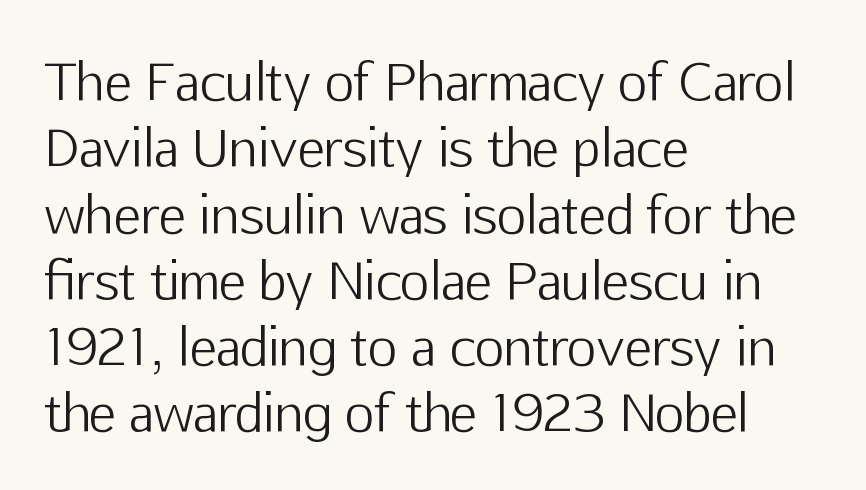
{"serif": "no", "italic": "no", "bold": "no", "weight": "light", "width": "normal", "stroke_contrast": "low", "x_height": "medium", "monospaced": "no", "underline": "no", "align": "left", "line_spacing": "normal", "line_spacing_ratio": 1.3, "letter_spacing": "normal", "letter_spacing_em": 0.0, "glyph_px": 51}
